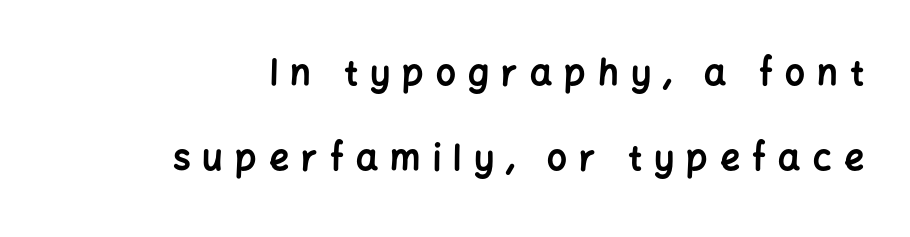
Q: Is the text bold? A: Yes.
Q: Is the text italic (slanted)? A: No, it is upright.
Q: Is the typeface a serif or a sans-serif typeface? A: Sans-serif.
Q: Is the text underlined? A: No.
Q: How is the paragraph aligned? A: Right-aligned.
Q: Is the spacing between letters normal or unusually wide? A: Unusually wide.
Q: Is the spacing between lines tight, normal or loose? A: Loose.
Q: Width (condensed, normal, or wide)? A: Normal.
Q: Stroke contrast? A: Low.
Q: x-height? A: Medium.
Q: Monospaced? A: No.
